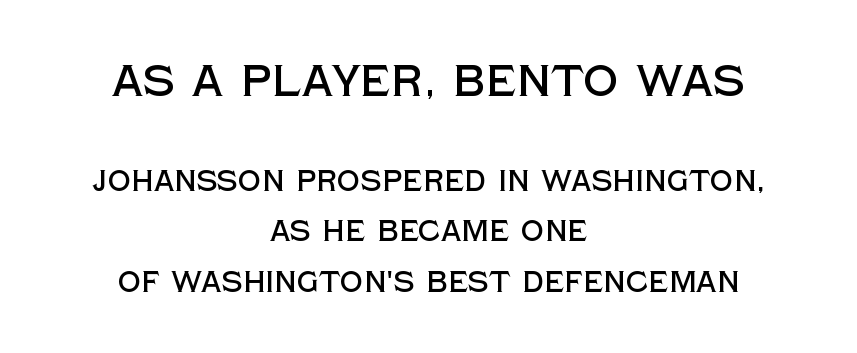
Q: Is the text italic (slanted)? A: No, it is upright.
Q: Is the typeface a serif or a sans-serif typeface? A: Sans-serif.
Q: Is the text underlined? A: No.
Q: How is the paragraph aligned? A: Centered.
Q: Is the spacing between letters normal or unusually wide? A: Normal.
Q: Which block of text is set in a larger size, the first (top) or the second (bottom)? A: The first (top) one.
Q: Width (condensed, normal, or wide)? A: Normal.
Q: x-height? A: Large.
Q: Monospaced? A: No.
